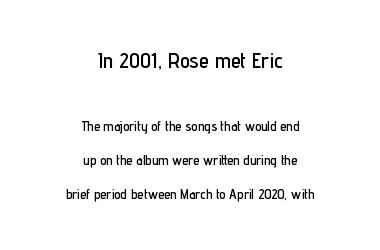
Default kerning and tracking; the words read as compact shapes. Unmarked baselines from the first word to the last. Typeset on center — no edge is straight. Rows of type keep a wide berth in the vertical direction. A roman cut, with each character standing at attention.
